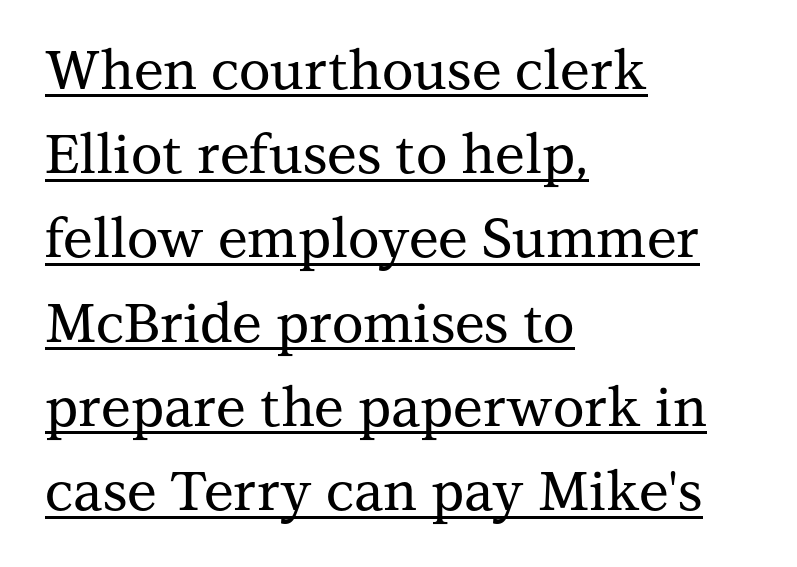
The image shows 54 px serif type, upright; set left-aligned, normal line spacing (1.56x), normal letter spacing, underlined; medium stroke contrast and a medium x-height.
